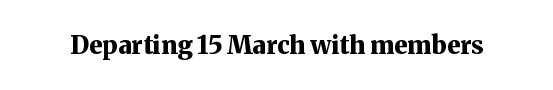
Q: Is the text bold? A: Yes.
Q: Is the text italic (slanted)? A: No, it is upright.
Q: Is the text underlined? A: No.
Q: Is the spacing between letters normal or unusually wide? A: Normal.
